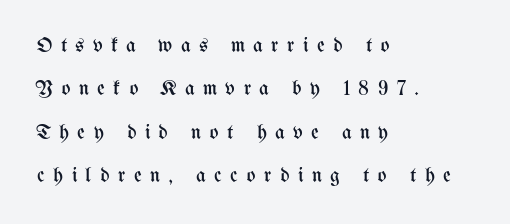
Q: Is the text bold? A: No.
Q: Is the text italic (slanted)? A: No, it is upright.
Q: Is the text underlined? A: No.
Q: How is the paragraph aligned? A: Left-aligned.
Q: Is the spacing between letters normal or unusually wide? A: Unusually wide.
Q: Is the spacing between lines tight, normal or loose? A: Loose.
